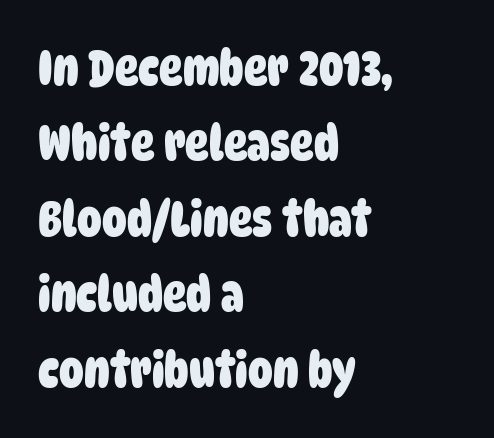
{"serif": "no", "bold": "yes", "weight": "heavy", "width": "condensed", "stroke_contrast": "low", "x_height": "large", "monospaced": "no", "underline": "no", "align": "left", "line_spacing": "normal", "line_spacing_ratio": 1.54, "letter_spacing": "normal", "letter_spacing_em": 0.0, "glyph_px": 49}
